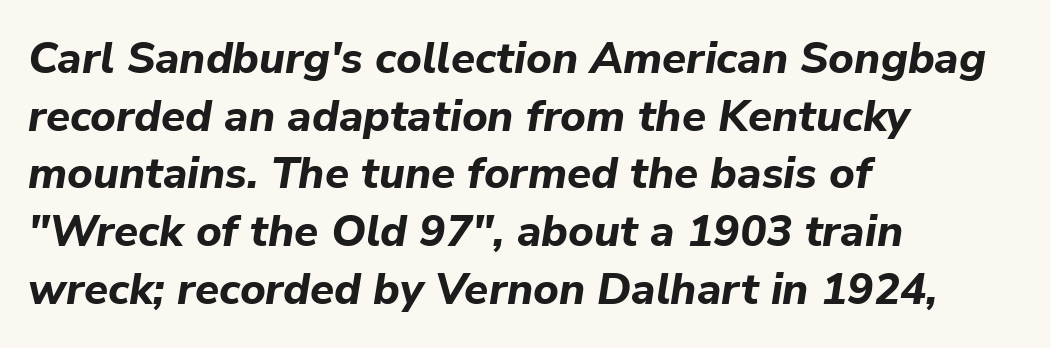
The image shows 44 px bold type, italic (leaning right); set left-aligned, normal line spacing (1.31x), normal letter spacing, not underlined; low stroke contrast and a medium x-height.
